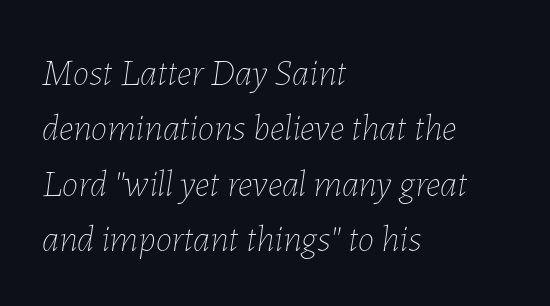
The image shows 37 px thin type, italic (leaning right); set left-aligned, normal line spacing (1.5x), normal letter spacing, not underlined; low stroke contrast and a medium x-height.
